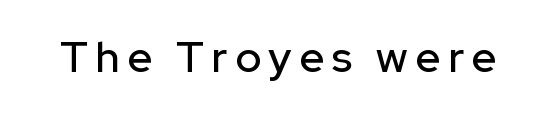
{"serif": "no", "italic": "no", "width": "normal", "stroke_contrast": "low", "x_height": "medium", "monospaced": "no", "underline": "no", "glyph_px": 43}
